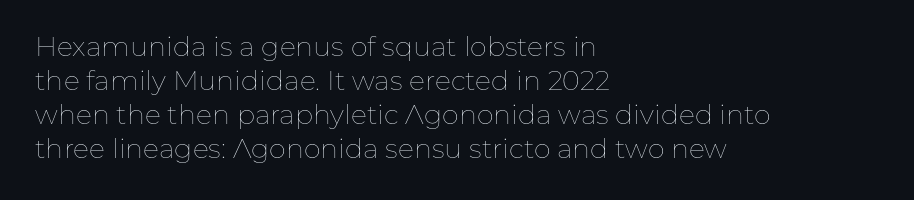
Vertically, the passage feels balanced, rows spaced as you'd expect. The strip under each line holds only bare page. Weight: in the light-to-regular range. Glyph-to-glyph distance matches everyday printed text.
